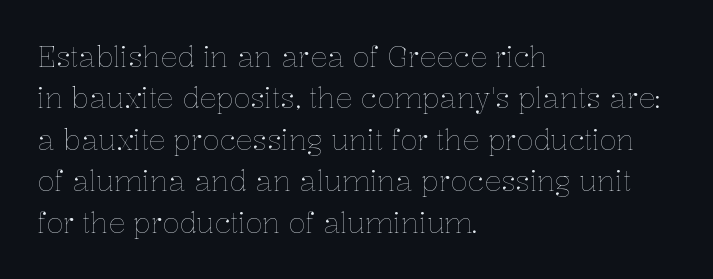
Q: Is the text bold? A: No.
Q: Is the text italic (slanted)? A: No, it is upright.
Q: Is the text underlined? A: No.
Q: How is the paragraph aligned? A: Left-aligned.
Q: Is the spacing between letters normal or unusually wide? A: Normal.
Q: Is the spacing between lines tight, normal or loose? A: Normal.
Q: Width (condensed, normal, or wide)? A: Normal.
Q: Stroke contrast? A: Low.
Q: x-height? A: Medium.
Q: Monospaced? A: No.
